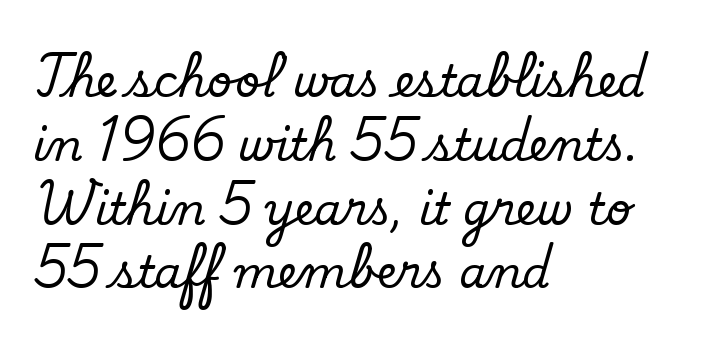
The designer went with a serif here, giving each stem small feet. What stands out about the letter spacing? Nothing — it is the standard amount. A clean baseline with only descenders dipping below it. A typesetter would call this proportional, since set widths differ per character.
